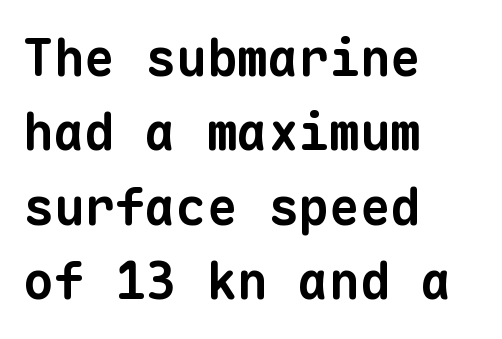
Vertically, the passage feels balanced, rows spaced as you'd expect. In terms of letterform style, serifs are entirely absent. Typesetter's note: full bold, strokes at maximum text heaviness. Check the space under the baseline: it is left empty.
